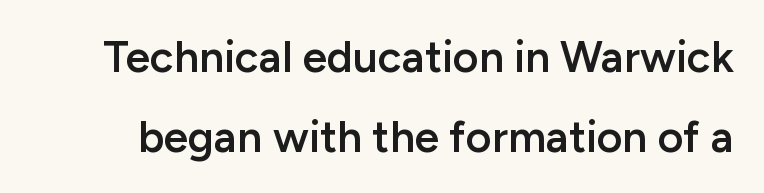
The image shows 44 px semibold sans-serif type, upright; set line spacing 1.81x, normal letter spacing, not underlined; low stroke contrast and a medium x-height.
